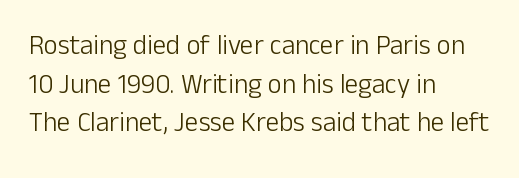
The image shows 27 px text type, upright; set left-aligned, normal line spacing (1.43x), normal letter spacing, not underlined.
